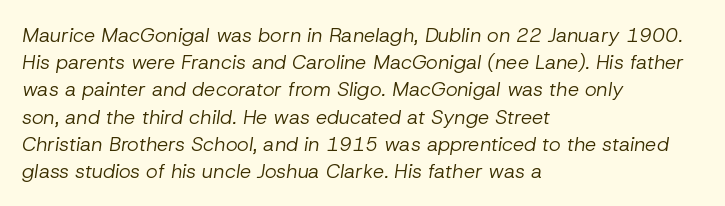
Italic? Definitely — the glyphs are oblique. Nobody touched the tracking dial on this one. Anything drawn beneath the words? Only blank space. A typesetter would call this leading conventional body-copy spacing. The cut favours lightness, reaching ordinary text weight at its darkest. These lines stack with their left ends in a neat column.
